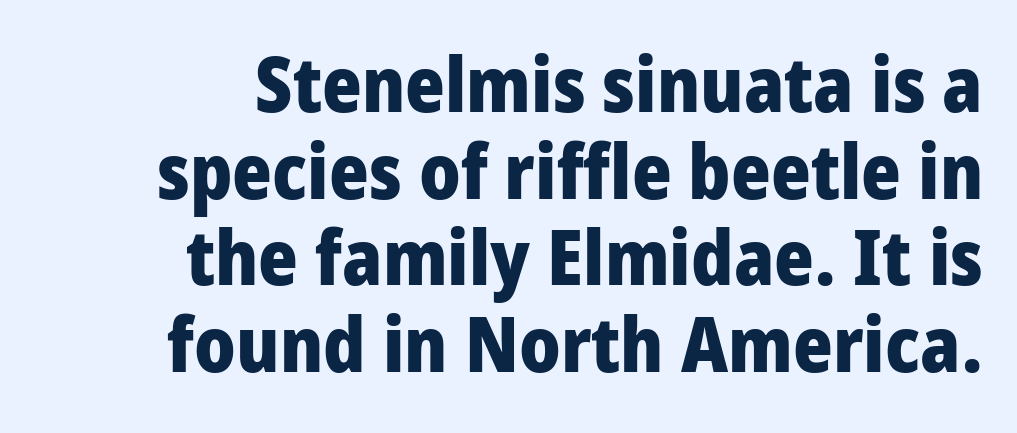
Q: Is the text bold? A: Yes.
Q: Is the text italic (slanted)? A: No, it is upright.
Q: Is the typeface a serif or a sans-serif typeface? A: Sans-serif.
Q: Is the text underlined? A: No.
Q: How is the paragraph aligned? A: Right-aligned.
Q: Is the spacing between letters normal or unusually wide? A: Normal.
Q: Is the spacing between lines tight, normal or loose? A: Tight.
Q: Width (condensed, normal, or wide)? A: Condensed.
Q: Stroke contrast? A: Low.
Q: x-height? A: Large.
Q: Monospaced? A: No.
